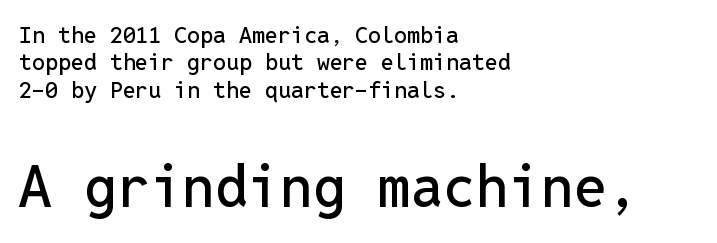
Line starts are locked; line ends wander. These lines are rendered in a fixed-pitch font. Is this a sans? Yes — the strokes have no serifs. Compare the two chunks: the lower has the greater cap height.
